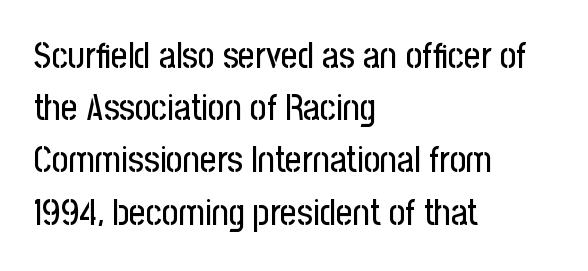
The image shows 36 px condensed sans-serif type, upright; set left-aligned, normal line spacing (1.45x), normal letter spacing, not underlined; low stroke contrast and a medium x-height.
